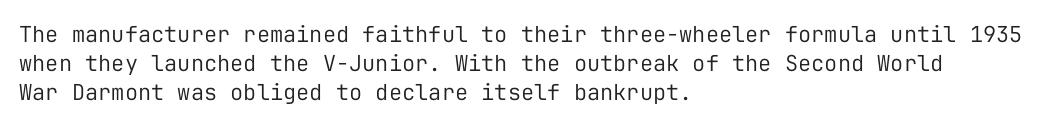
{"italic": "no", "bold": "no", "underline": "no", "align": "left", "line_spacing": "normal", "line_spacing_ratio": 1.32, "letter_spacing": "normal", "letter_spacing_em": 0.0, "glyph_px": 22}
